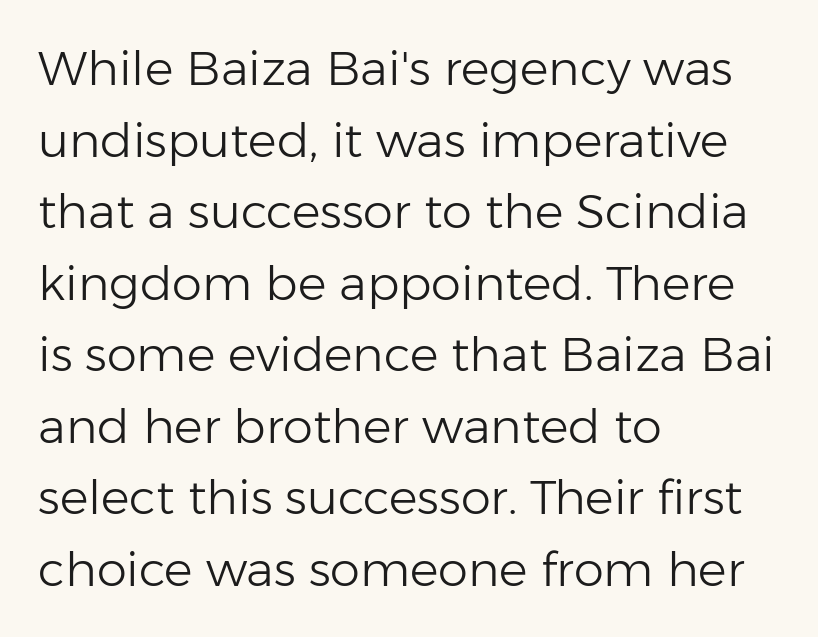
Check the space under the baseline: it is left empty. Think standard paragraph weight, or any step lighter than that. Regarding serifs, this sample does without them. No extra tracking has been applied to these lines. A roman cut, with each character standing at attention. Is this a fixed-width face? No — the glyphs have proportional, varying widths.
